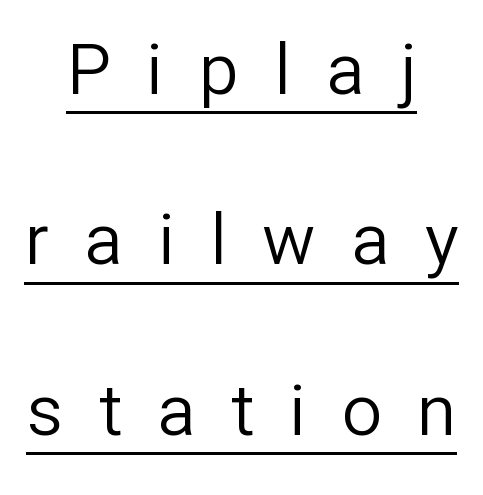
Q: Is the text bold? A: No.
Q: Is the text italic (slanted)? A: No, it is upright.
Q: Is the typeface a serif or a sans-serif typeface? A: Sans-serif.
Q: Is the text underlined? A: Yes.
Q: How is the paragraph aligned? A: Centered.
Q: Is the spacing between letters normal or unusually wide? A: Unusually wide.
Q: Is the spacing between lines tight, normal or loose? A: Loose.
Q: Width (condensed, normal, or wide)? A: Normal.
Q: Stroke contrast? A: Low.
Q: x-height? A: Medium.
Q: Monospaced? A: No.
